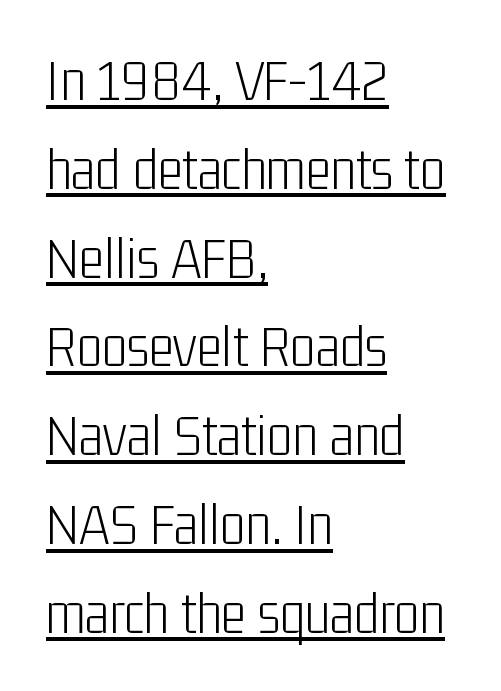
{"serif": "no", "italic": "no", "bold": "no", "weight": "light", "width": "condensed", "stroke_contrast": "low", "x_height": "medium", "monospaced": "no", "underline": "yes", "align": "left", "line_spacing": "normal", "line_spacing_ratio": 1.48, "letter_spacing": "normal", "letter_spacing_em": 0.0, "glyph_px": 60}
